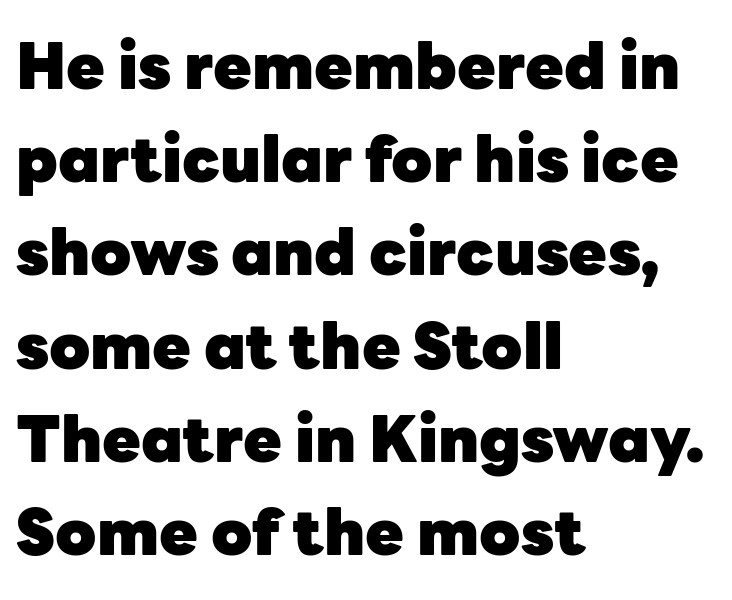
The image shows 63 px heavy sans-serif type, upright; set left-aligned, normal line spacing (1.48x), normal letter spacing, not underlined; low stroke contrast and a medium x-height.
